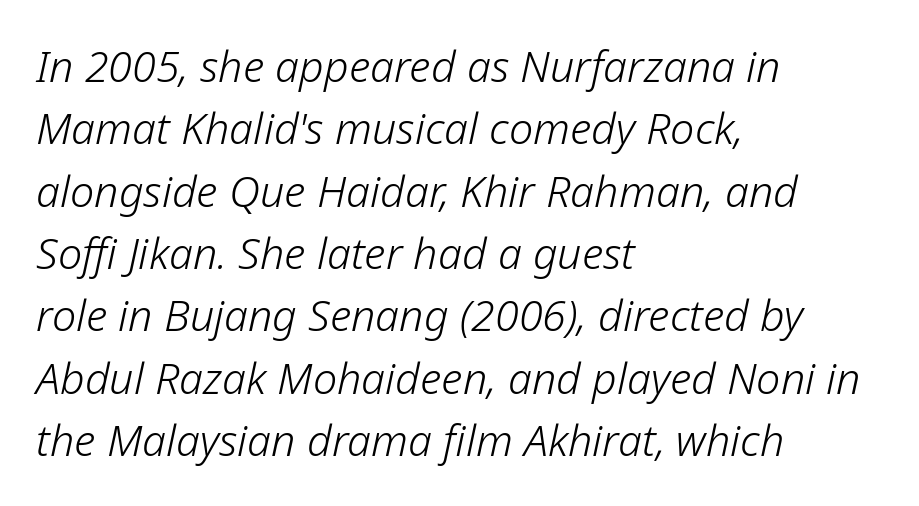
Baseline-to-baseline distance is the conventional proportion of letter height. Where is the straight margin? On the left. Do the characters align in a grid? No, the font is proportional. Rule under the text: the space is simply empty.
